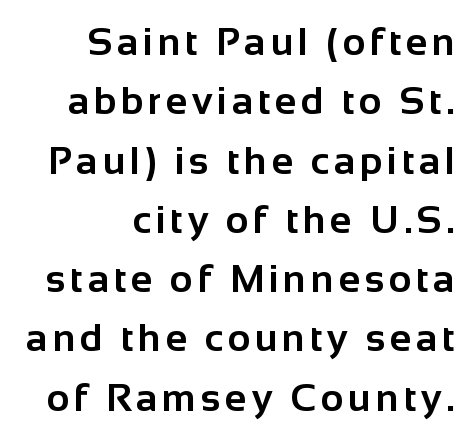
{"serif": "no", "italic": "no", "bold": "yes", "weight": "bold", "width": "normal", "stroke_contrast": "low", "x_height": "medium", "monospaced": "no", "underline": "no", "align": "right", "line_spacing": "normal", "line_spacing_ratio": 1.52, "glyph_px": 39}
